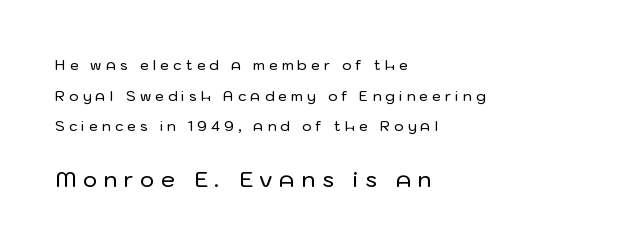
The image shows 22 px text type, upright; set left-aligned, loose line spacing (2.18x), unusually wide letter spacing (+0.3 em), not underlined; the second (bottom) block is 1.57x larger.
